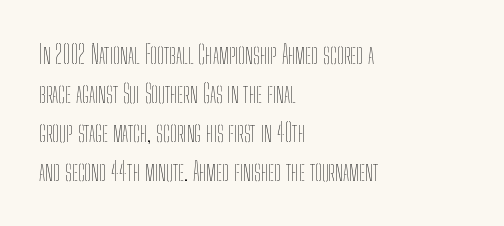
{"italic": "no", "bold": "no", "underline": "no", "align": "left", "line_spacing": "normal", "line_spacing_ratio": 1.56, "letter_spacing": "normal", "letter_spacing_em": 0.0, "glyph_px": 25}
